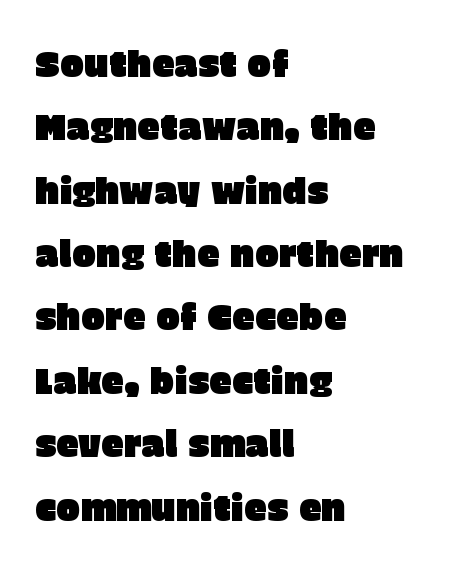
{"serif": "no", "italic": "no", "width": "normal", "stroke_contrast": "low", "x_height": "large", "monospaced": "no", "underline": "no", "align": "left", "line_spacing_ratio": 1.76, "letter_spacing": "normal", "letter_spacing_em": 0.0, "glyph_px": 36}
